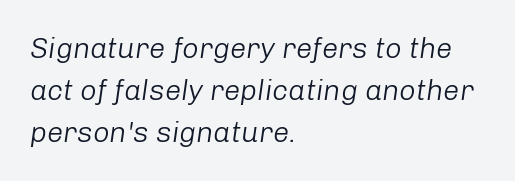
The image shows 29 px light type, italic (leaning right); set left-aligned, normal line spacing (1.45x), normal letter spacing, not underlined; low stroke contrast and a medium x-height.
